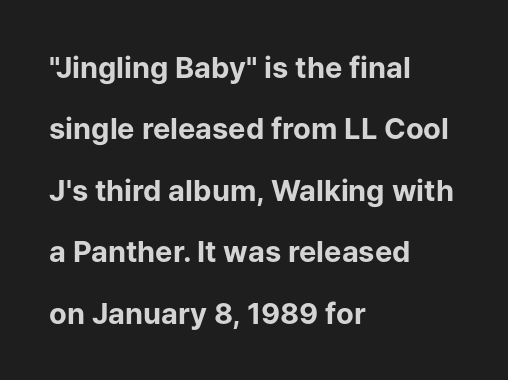
Weight check: bold — yes, fully. The lines in this sample share a left origin and differ only in where they stop. Does extra space separate the letters? No, they use regular spacing. The letters advance in unequal steps, a hallmark of proportional type. If you measured baseline to baseline, you'd find a long distance.
